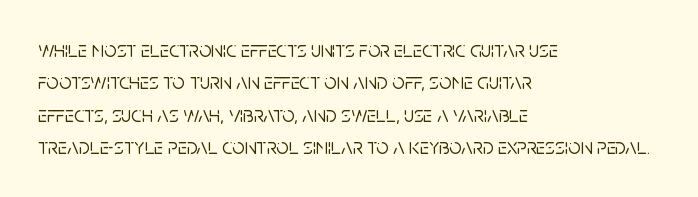
The image shows 22 px text type, upright; set left-aligned, normal line spacing (1.47x), normal letter spacing, not underlined.
